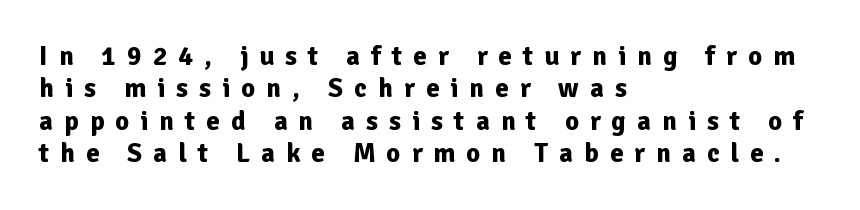
Q: Is the text bold? A: Yes.
Q: Is the text italic (slanted)? A: No, it is upright.
Q: Is the text underlined? A: No.
Q: How is the paragraph aligned? A: Left-aligned.
Q: Is the spacing between letters normal or unusually wide? A: Unusually wide.
